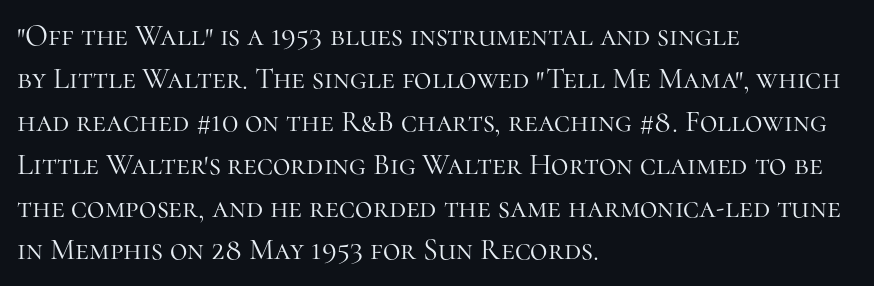
Quick note: not italic, upright. Plain, unruled lines of type. Line starts are locked; line ends wander. You could not count columns in this text — the font is proportionally spaced. The designer went with a serif here, giving each stem small feet.
